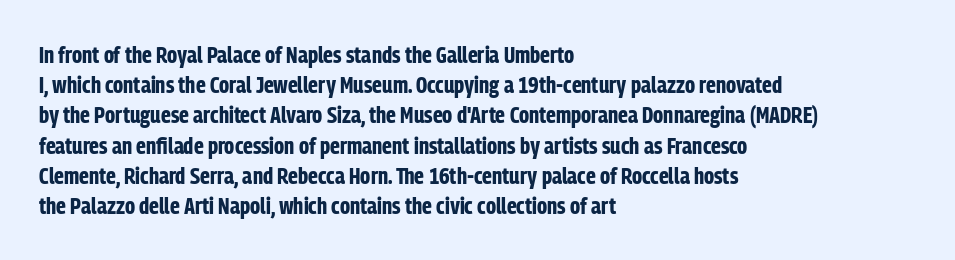
The ragged edge is on the right, which tells us the setting is flush left. The space beneath each line is pristine and unruled. This rendering leaves character spacing at its baseline value. The passage shown stacks its lines at a standard gap. Italic? Not at all — the glyphs are vertical. Emphasis by weight is at full strength: bold.
